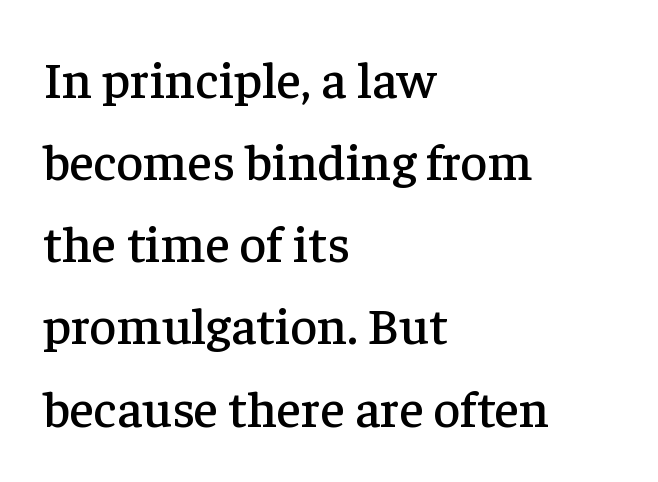
{"serif": "yes", "italic": "no", "width": "normal", "stroke_contrast": "low", "x_height": "medium", "monospaced": "no", "underline": "no", "align": "left", "line_spacing": "normal", "line_spacing_ratio": 1.58, "letter_spacing": "normal", "letter_spacing_em": 0.0, "glyph_px": 52}
